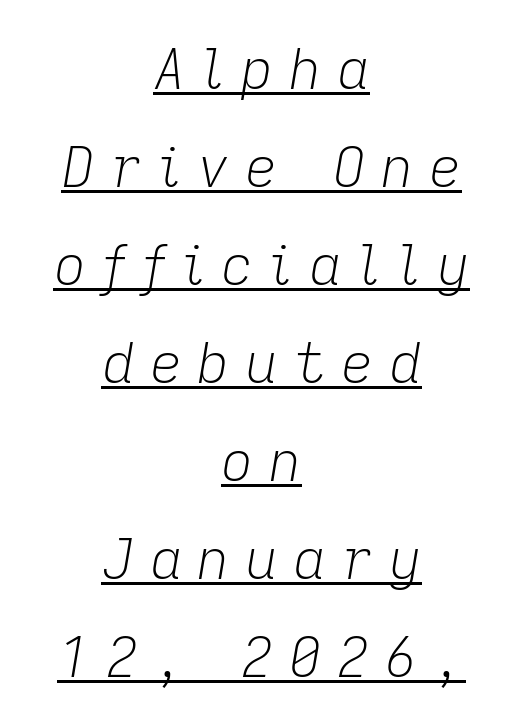
Q: Is the text bold? A: No.
Q: Is the text italic (slanted)? A: Yes, it leans right by about 9 degrees.
Q: Is the text underlined? A: Yes.
Q: How is the paragraph aligned? A: Centered.
Q: Is the spacing between letters normal or unusually wide? A: Unusually wide.
Q: Width (condensed, normal, or wide)? A: Normal.
Q: Stroke contrast? A: Low.
Q: x-height? A: Medium.
Q: Monospaced? A: No.
